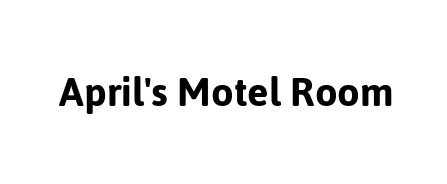
Nope, not italic — everything's standing straight. There is no visible air inserted between adjacent glyphs. A typesetter would label this face a sans. This rendering features lettering with no underline.
